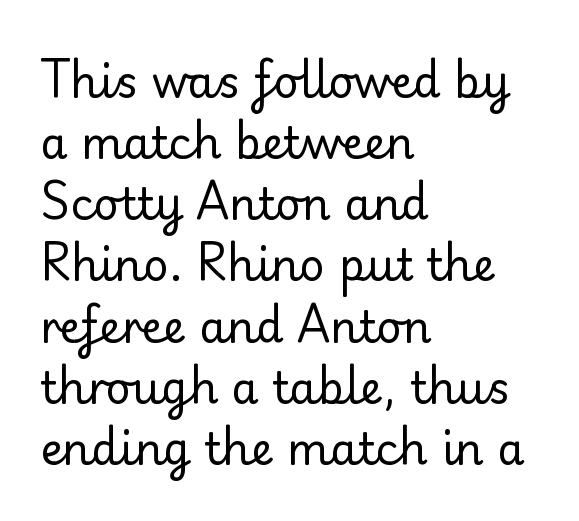
Regular leading. It's the straight-up-and-down kind of type. Each word holds together tightly as a unit, with standard inter-letter gaps. Observe the serifs anchoring each vertical stroke in this sample. The lines are quadded left.
